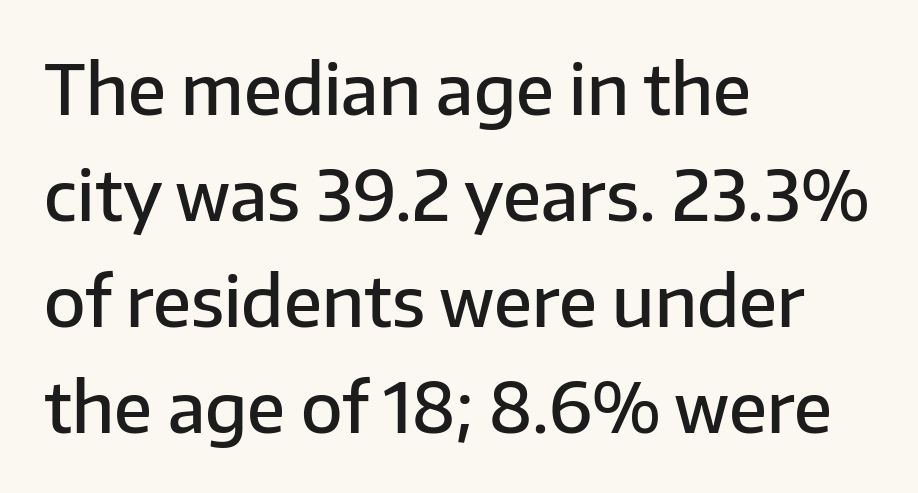
{"serif": "no", "italic": "no", "bold": "semi", "weight": "semibold", "width": "normal", "stroke_contrast": "low", "x_height": "medium", "monospaced": "no", "underline": "no", "align": "left", "line_spacing": "normal", "line_spacing_ratio": 1.56, "letter_spacing": "normal", "letter_spacing_em": 0.0, "glyph_px": 68}
